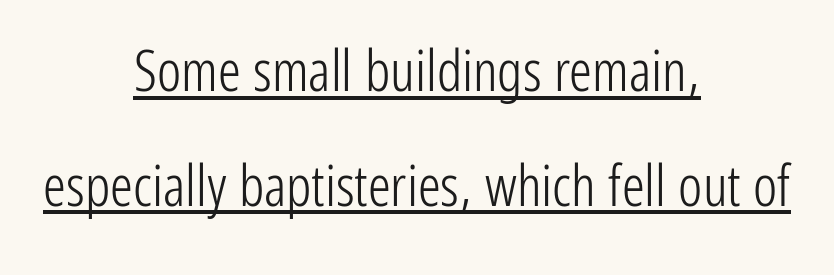
Q: Is the text bold? A: No.
Q: Is the text italic (slanted)? A: No, it is upright.
Q: Is the typeface a serif or a sans-serif typeface? A: Sans-serif.
Q: Is the text underlined? A: Yes.
Q: How is the paragraph aligned? A: Centered.
Q: Is the spacing between letters normal or unusually wide? A: Normal.
Q: Is the spacing between lines tight, normal or loose? A: Loose.
Q: Width (condensed, normal, or wide)? A: Condensed.
Q: Stroke contrast? A: Low.
Q: x-height? A: Medium.
Q: Monospaced? A: No.
